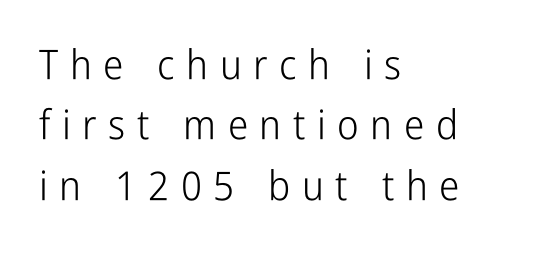
Look at the tracking — it's clearly loosened, letters drifting apart. Every row of glyphs begins at an identical x-position on the left. The strokes are not fattened; the text isn't bold. Normally led — the rows are evenly, conventionally spaced. Beneath every word, the page is bare.
